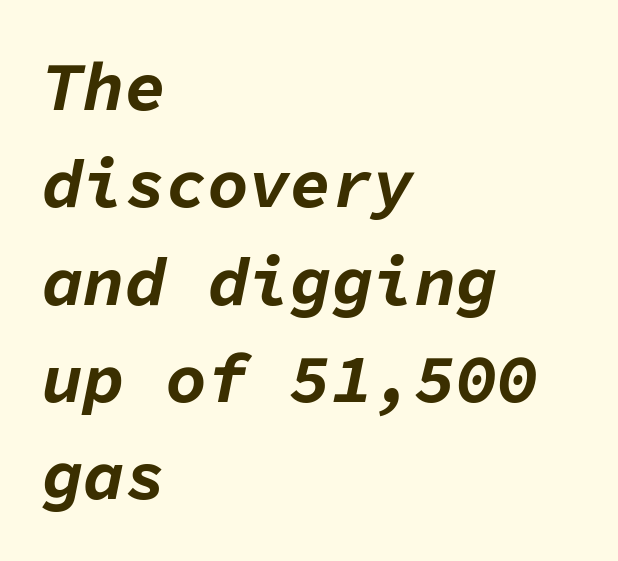
Heavy-handed strokes throughout: this text is bold. Compared with a centered layout, this one pins lines to the left instead. The rendering uses typewriter-style spacing with identical character cells. Evenly set lines give the paragraph a standard silhouette. Rendered with sloped, italic letterforms. Bare-footed words on every line.
